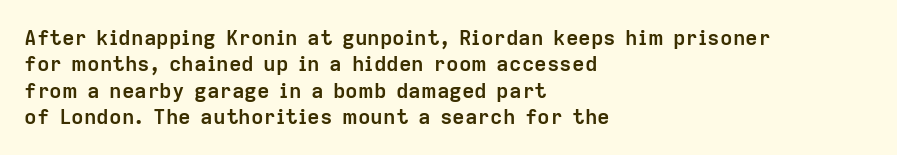
{"italic": "no", "bold": "yes", "underline": "no", "align": "left", "line_spacing": "normal", "line_spacing_ratio": 1.26, "letter_spacing": "normal", "letter_spacing_em": 0.0, "glyph_px": 21}
